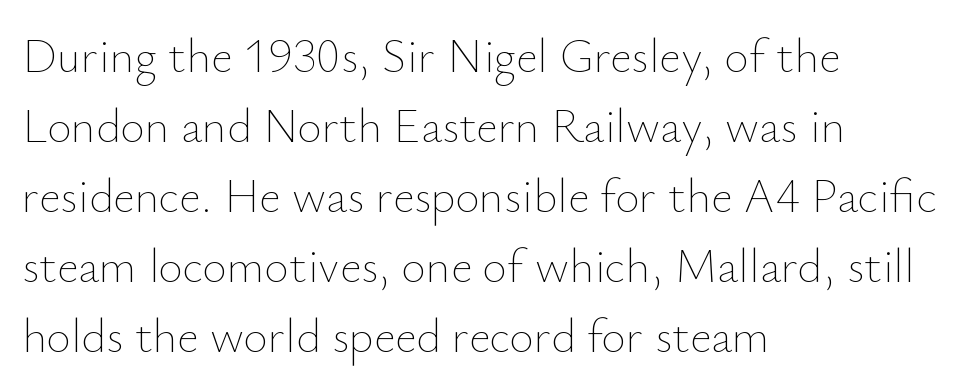
Q: Is the text bold? A: No.
Q: Is the text italic (slanted)? A: No, it is upright.
Q: Is the text underlined? A: No.
Q: How is the paragraph aligned? A: Left-aligned.
Q: Is the spacing between letters normal or unusually wide? A: Normal.
Q: Is the spacing between lines tight, normal or loose? A: Normal.
Q: Width (condensed, normal, or wide)? A: Normal.
Q: Stroke contrast? A: Low.
Q: x-height? A: Small.
Q: Monospaced? A: No.
